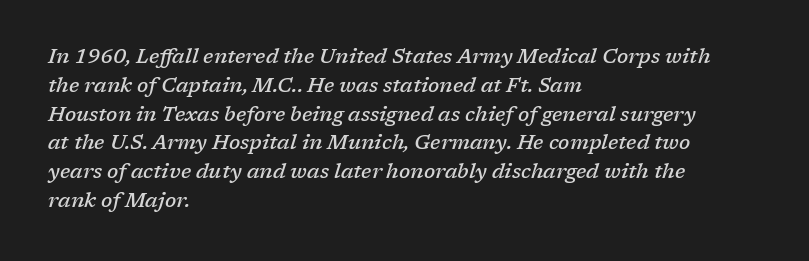
The words here are not underlined. How would I describe the line gaps? Plain and ordinary. In CSS terms this would be text-align: left. Moderately thickened strokes mark this as semibold type. The passage shown leans; its letterforms are oblique.
